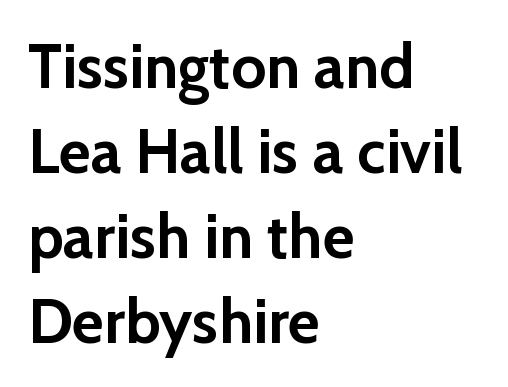
Q: Is the text bold? A: Yes.
Q: Is the text italic (slanted)? A: No, it is upright.
Q: Is the typeface a serif or a sans-serif typeface? A: Sans-serif.
Q: Is the text underlined? A: No.
Q: How is the paragraph aligned? A: Left-aligned.
Q: Is the spacing between letters normal or unusually wide? A: Normal.
Q: Is the spacing between lines tight, normal or loose? A: Normal.
Q: Width (condensed, normal, or wide)? A: Normal.
Q: Stroke contrast? A: Low.
Q: x-height? A: Medium.
Q: Monospaced? A: No.
